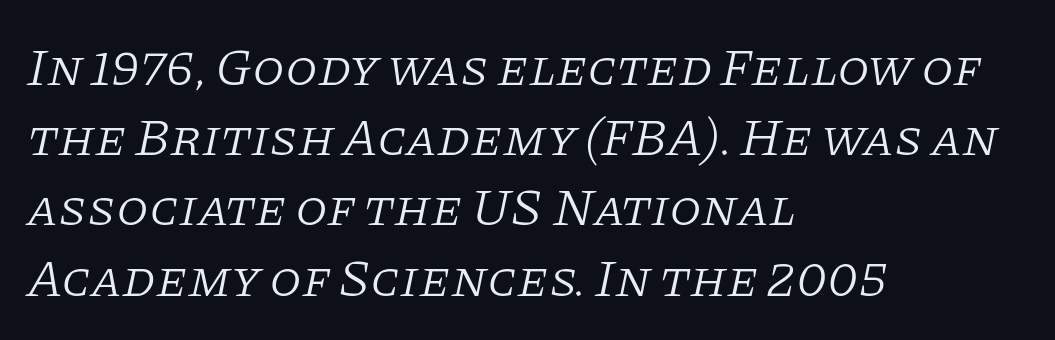
The image shows 52 px light serif type, italic (leaning right); set left-aligned, normal line spacing (1.35x), normal letter spacing, not underlined; low stroke contrast and a large x-height.
